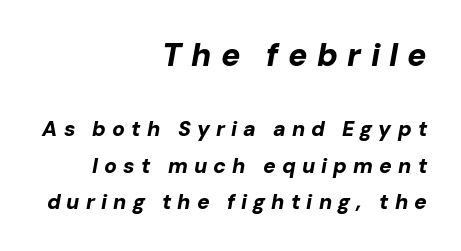
Q: Is the text bold? A: Yes.
Q: Is the text italic (slanted)? A: Yes, it leans right by about 10 degrees.
Q: Is the text underlined? A: No.
Q: How is the paragraph aligned? A: Right-aligned.
Q: Is the spacing between letters normal or unusually wide? A: Unusually wide.
Q: Which block of text is set in a larger size, the first (top) or the second (bottom)? A: The first (top) one.
Q: Width (condensed, normal, or wide)? A: Normal.
Q: Stroke contrast? A: Low.
Q: x-height? A: Medium.
Q: Monospaced? A: No.
